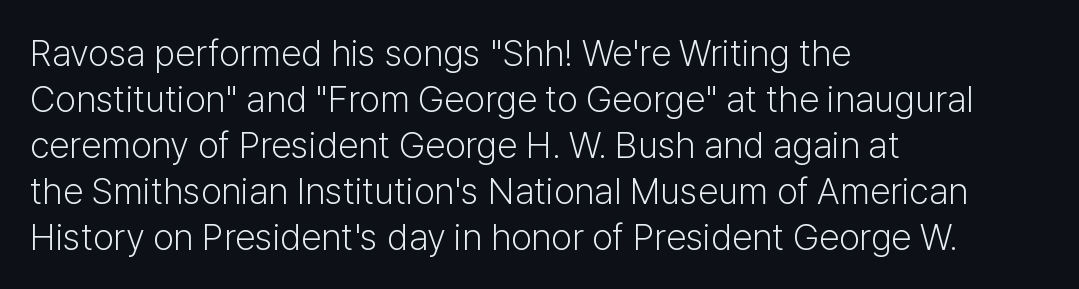
{"serif": "no", "italic": "no", "bold": "no", "weight": "light", "width": "normal", "stroke_contrast": "low", "x_height": "medium", "monospaced": "no", "underline": "no", "align": "left", "line_spacing_ratio": 1.24, "letter_spacing": "normal", "letter_spacing_em": 0.0, "glyph_px": 37}
